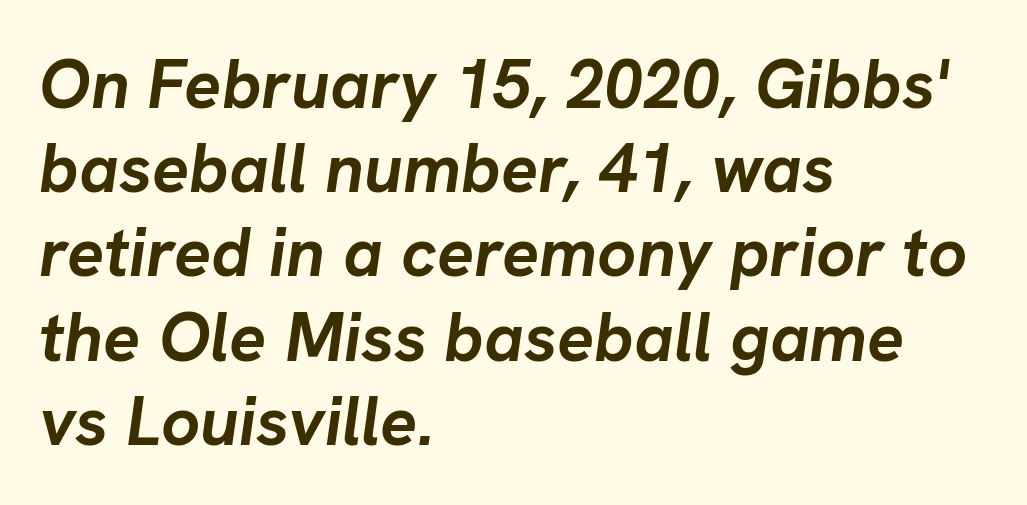
Q: Is the text bold? A: Yes.
Q: Is the text italic (slanted)? A: Yes, it leans right by about 8 degrees.
Q: Is the text underlined? A: No.
Q: How is the paragraph aligned? A: Left-aligned.
Q: Is the spacing between letters normal or unusually wide? A: Normal.
Q: Width (condensed, normal, or wide)? A: Normal.
Q: Stroke contrast? A: Low.
Q: x-height? A: Medium.
Q: Monospaced? A: No.
